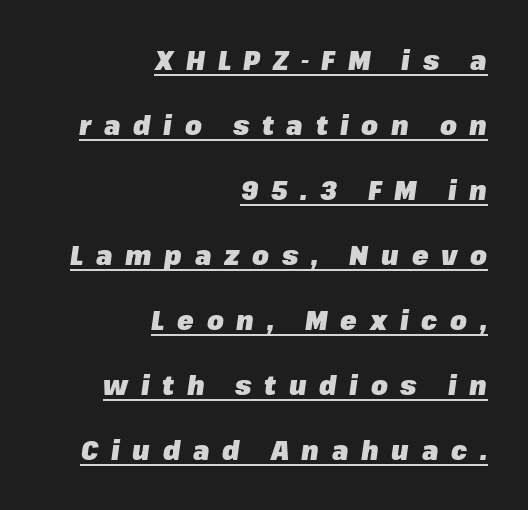
{"italic": "yes", "lean": "right", "slant_degrees": 8, "bold": "yes", "underline": "yes", "align": "right", "line_spacing": "loose", "line_spacing_ratio": 2.41, "letter_spacing": "wide", "letter_spacing_em": 0.47, "glyph_px": 27}
